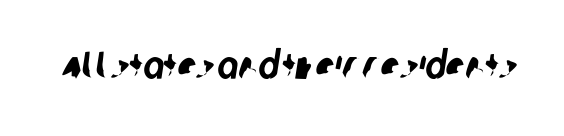
Lines of text with bare space underneath. These lines are rendered in a variable-pitch font. The tracking reads as untouched default to a designer's eye. Does the type have serifs? No, each stem ends abruptly.
